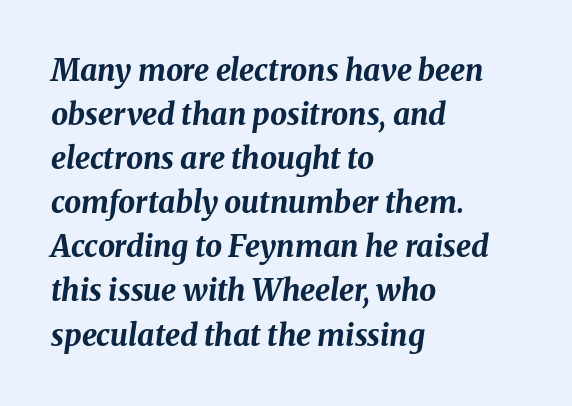
The rag falls on the right side of this text block. The vertical gap from one line to the next is medium. Looks like regular typesetting: each glyph gets only the width it needs. Descenders are the only things crossing below the line. Slanted lettering throughout.
